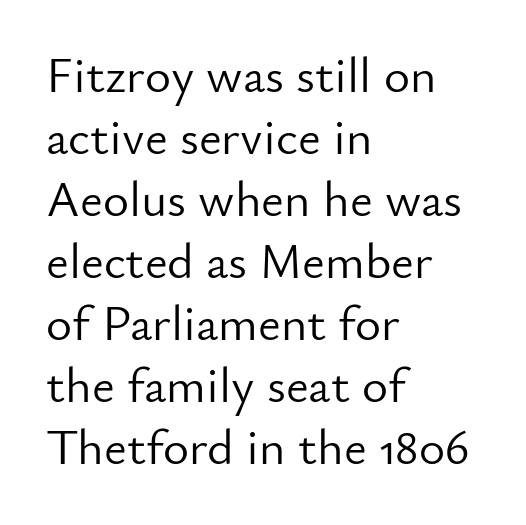
The letterforms sit shoulder to shoulder at normal distance. Does the copy run flush right? No — it runs flush left. Italic? Not at all — the glyphs are vertical. What kind of face is this? One without serifs — a sans.
